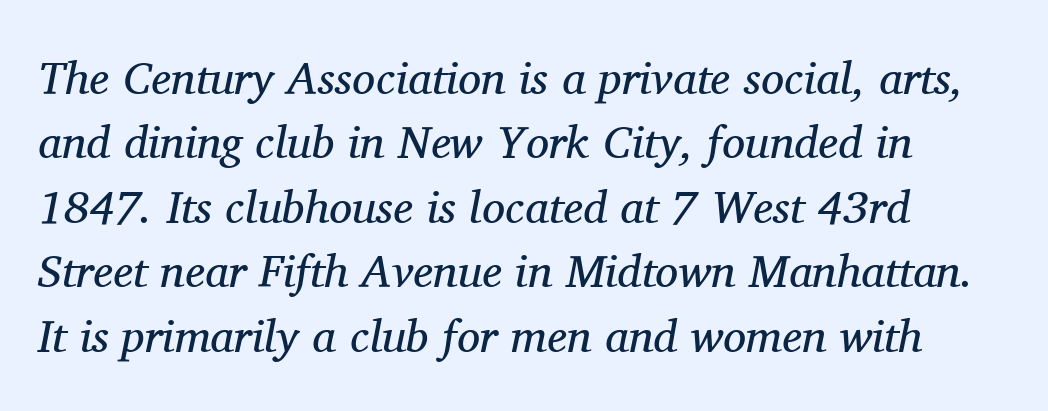
The gap between lines stays unmarked. Notice how the stems are inclined rather than vertical — that's the hallmark of italics. The weight would be labelled regular, book, light, or lighter still. Which margin do the lines hug? The left one — the right edge is uneven.
